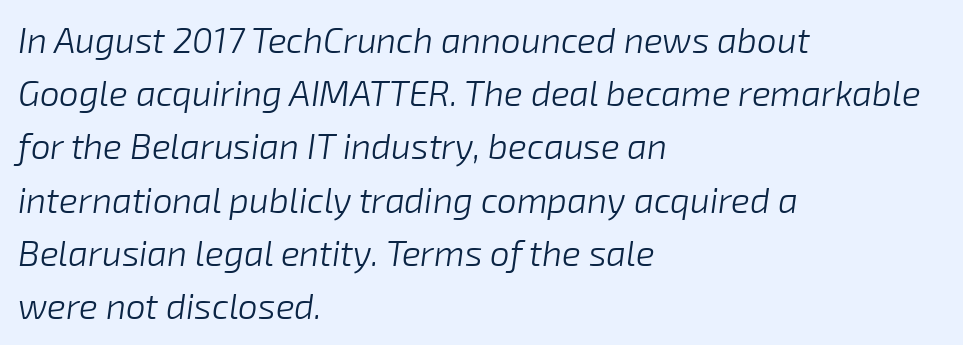
Each letter keeps its own natural width here, so spacing adapts to shape. These lines were composed using italics. Interline gaps are of average width in this sample. A light-to-regular cut is what we see here. Caption: standard tracking, unaltered. Line beginnings align vertically; line endings do not.
